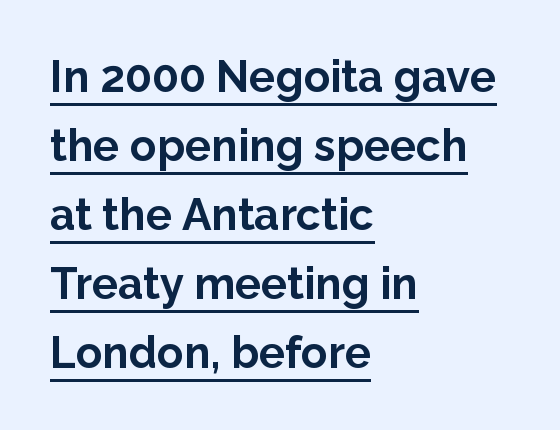
{"serif": "no", "italic": "no", "bold": "yes", "weight": "bold", "width": "normal", "stroke_contrast": "low", "x_height": "medium", "monospaced": "no", "underline": "yes", "align": "left", "line_spacing": "normal", "line_spacing_ratio": 1.57, "letter_spacing": "normal", "letter_spacing_em": 0.0, "glyph_px": 44}
